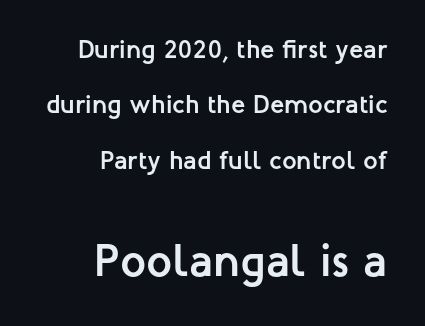
{"serif": "no", "italic": "no", "bold": "yes", "weight": "semibold", "width": "normal", "stroke_contrast": "low", "x_height": "medium", "monospaced": "no", "underline": "no", "align": "right", "line_spacing": "loose", "line_spacing_ratio": 2.13, "letter_spacing": "normal", "letter_spacing_em": 0.0, "larger_block": "second", "size_ratio": 1.77, "glyph_px": 46}
